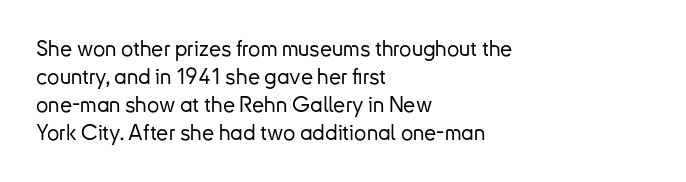
Style check: upright. Decoration check: the copy has no underline. The gaps between neighbouring characters are ordinary and unremarkable. This sample is left-justified, so line endings fall wherever the words run out. The rows are spaced the way most documents space them.
